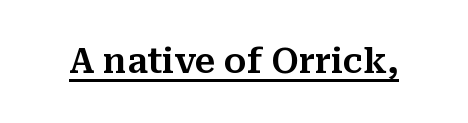
{"serif": "yes", "italic": "no", "width": "normal", "stroke_contrast": "medium", "x_height": "medium", "monospaced": "no", "underline": "yes", "letter_spacing": "normal", "letter_spacing_em": 0.0, "glyph_px": 34}
